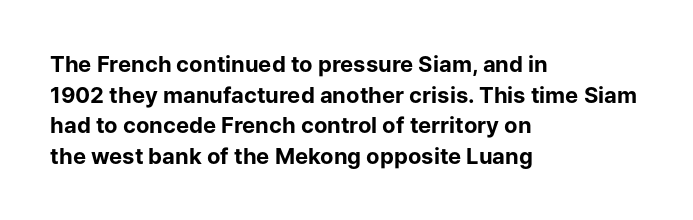
Q: Is the text bold? A: Yes.
Q: Is the text italic (slanted)? A: No, it is upright.
Q: Is the text underlined? A: No.
Q: How is the paragraph aligned? A: Left-aligned.
Q: Is the spacing between letters normal or unusually wide? A: Normal.
Q: Is the spacing between lines tight, normal or loose? A: Normal.
